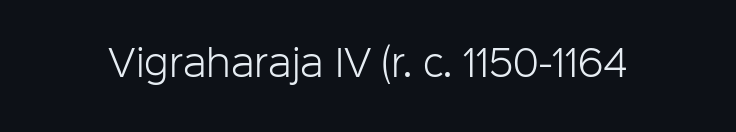
The image shows 35 px light sans-serif type, upright; set normal letter spacing, not underlined; low stroke contrast and a medium x-height.
